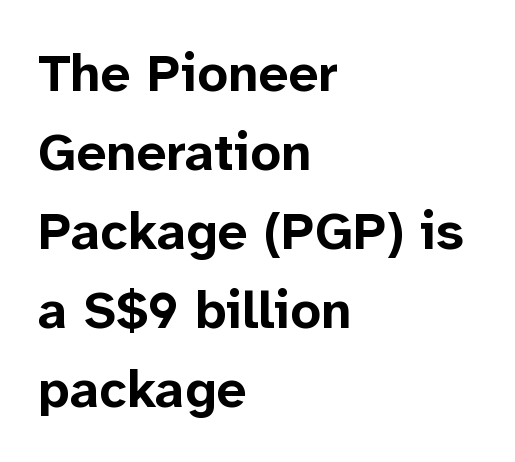
Q: Is the text bold? A: Yes.
Q: Is the text italic (slanted)? A: No, it is upright.
Q: Is the typeface a serif or a sans-serif typeface? A: Sans-serif.
Q: Is the text underlined? A: No.
Q: How is the paragraph aligned? A: Left-aligned.
Q: Is the spacing between letters normal or unusually wide? A: Normal.
Q: Is the spacing between lines tight, normal or loose? A: Normal.
Q: Width (condensed, normal, or wide)? A: Normal.
Q: Stroke contrast? A: Low.
Q: x-height? A: Medium.
Q: Monospaced? A: No.
